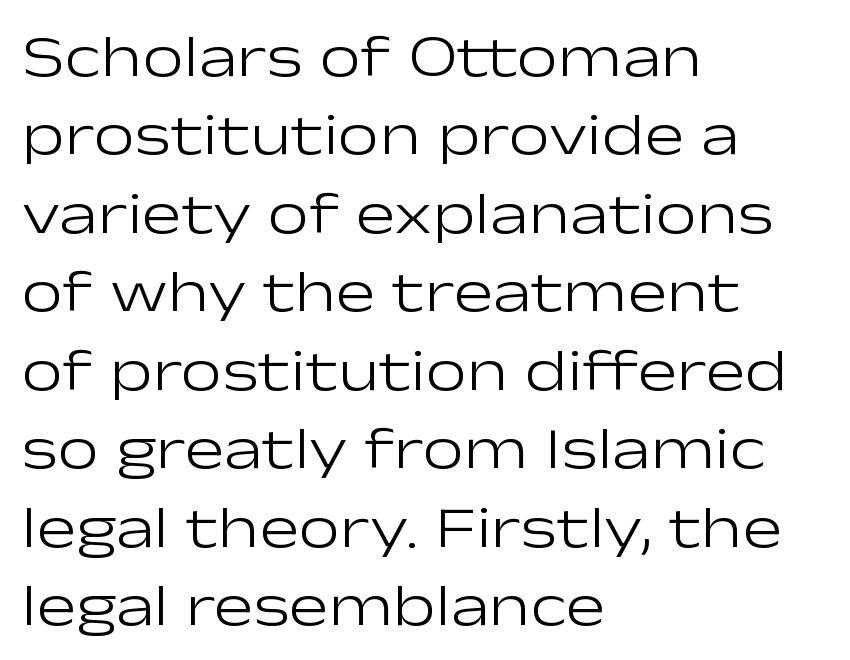
{"serif": "no", "italic": "no", "bold": "no", "weight": "light", "width": "wide", "stroke_contrast": "low", "x_height": "medium", "monospaced": "no", "underline": "no", "align": "left", "line_spacing": "normal", "line_spacing_ratio": 1.33, "letter_spacing": "normal", "letter_spacing_em": 0.0, "glyph_px": 59}
